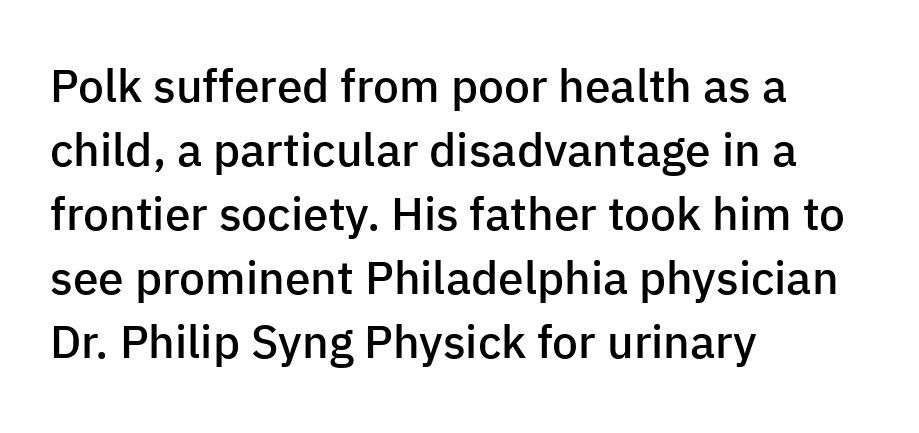
Q: Is the text bold? A: Semi-bold.
Q: Is the text italic (slanted)? A: No, it is upright.
Q: Is the typeface a serif or a sans-serif typeface? A: Sans-serif.
Q: Is the text underlined? A: No.
Q: How is the paragraph aligned? A: Left-aligned.
Q: Is the spacing between letters normal or unusually wide? A: Normal.
Q: Is the spacing between lines tight, normal or loose? A: Normal.
Q: Width (condensed, normal, or wide)? A: Normal.
Q: Stroke contrast? A: Low.
Q: x-height? A: Medium.
Q: Monospaced? A: No.
